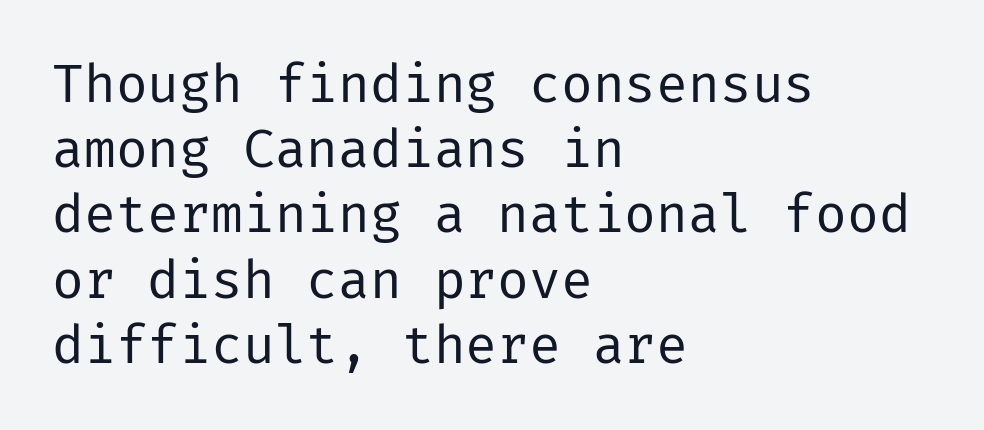
Heaviness? Minimal to ordinary, like unemphasized prose. You could call the tracking neutral — neither tight nor loose. The lines are quadded left. Are there feet on the stems? There aren't — it's a sans. The gap between lines stays unmarked.
